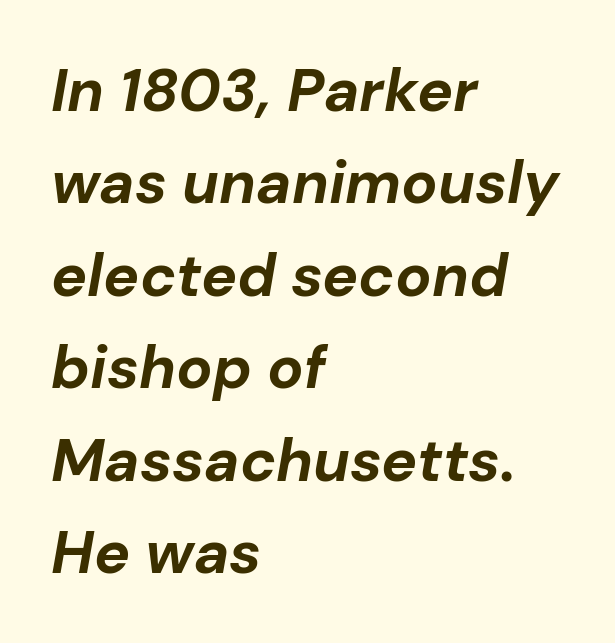
Q: Is the text bold? A: Yes.
Q: Is the text italic (slanted)? A: Yes, it leans right by about 10 degrees.
Q: Is the text underlined? A: No.
Q: How is the paragraph aligned? A: Left-aligned.
Q: Is the spacing between letters normal or unusually wide? A: Normal.
Q: Is the spacing between lines tight, normal or loose? A: Normal.
Q: Width (condensed, normal, or wide)? A: Normal.
Q: Stroke contrast? A: Low.
Q: x-height? A: Medium.
Q: Monospaced? A: No.
